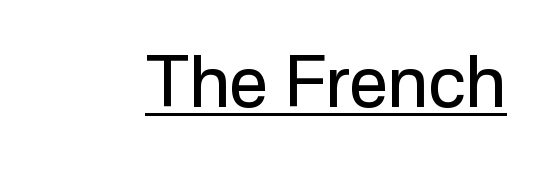
{"serif": "no", "italic": "no", "bold": "no", "weight": "regular", "width": "normal", "stroke_contrast": "low", "x_height": "medium", "monospaced": "no", "underline": "yes", "letter_spacing": "normal", "letter_spacing_em": 0.0, "glyph_px": 71}
